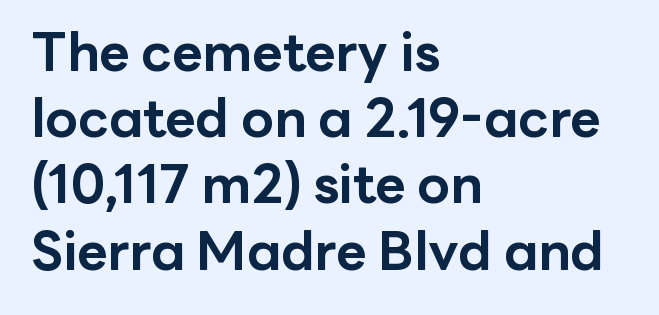
Q: Is the text bold? A: Yes.
Q: Is the text italic (slanted)? A: No, it is upright.
Q: Is the typeface a serif or a sans-serif typeface? A: Sans-serif.
Q: Is the text underlined? A: No.
Q: How is the paragraph aligned? A: Left-aligned.
Q: Is the spacing between letters normal or unusually wide? A: Normal.
Q: Is the spacing between lines tight, normal or loose? A: Normal.
Q: Width (condensed, normal, or wide)? A: Normal.
Q: Stroke contrast? A: Low.
Q: x-height? A: Medium.
Q: Monospaced? A: No.
